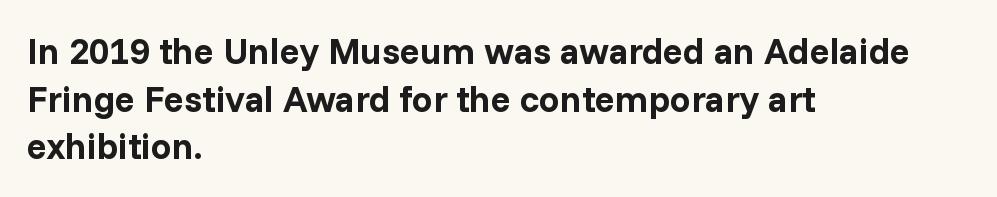
The type sits square on the baseline with zero lean. Is the type bold? Yes — the strokes are clearly thick and heavy. The rows are spaced the way most documents space them. Nope, no serifs anywhere on these letters.
